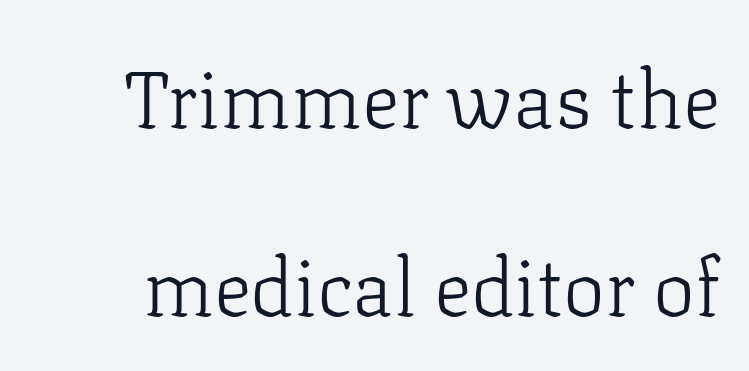
{"serif": "yes", "italic": "no", "bold": "no", "weight": "light", "width": "normal", "stroke_contrast": "low", "x_height": "medium", "monospaced": "no", "underline": "no", "line_spacing": "loose", "line_spacing_ratio": 2.38, "letter_spacing": "normal", "letter_spacing_em": 0.0, "glyph_px": 79}
